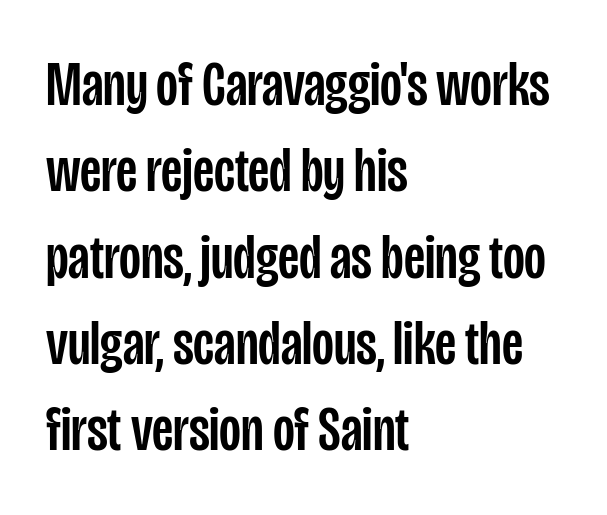
Q: Is the text italic (slanted)? A: No, it is upright.
Q: Is the typeface a serif or a sans-serif typeface? A: Sans-serif.
Q: Is the text underlined? A: No.
Q: How is the paragraph aligned? A: Left-aligned.
Q: Is the spacing between letters normal or unusually wide? A: Normal.
Q: Is the spacing between lines tight, normal or loose? A: Normal.
Q: Width (condensed, normal, or wide)? A: Condensed.
Q: Stroke contrast? A: Low.
Q: x-height? A: Large.
Q: Monospaced? A: No.
